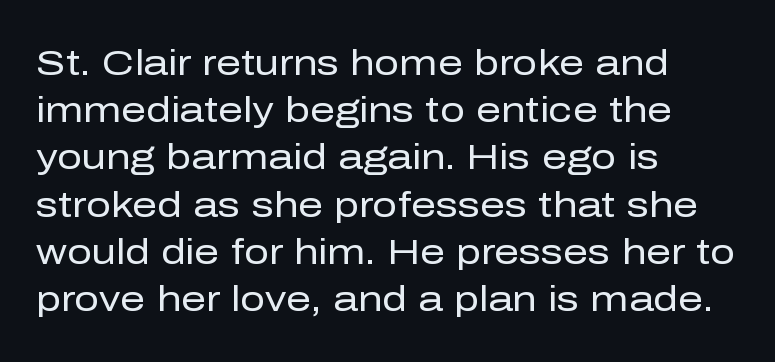
Posture: vertical. How would I describe the line gaps? Plain and ordinary. Type without underlining. Teacher's note: observe the even left margin — that is flush-left alignment. Characters follow at the spacing the type designer built in. Summary of weight: not heavy and not bold.
